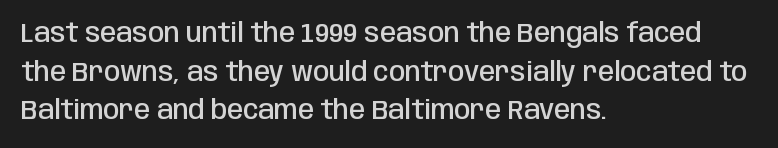
Q: Is the text bold? A: Semi-bold.
Q: Is the text italic (slanted)? A: No, it is upright.
Q: Is the text underlined? A: No.
Q: How is the paragraph aligned? A: Left-aligned.
Q: Is the spacing between letters normal or unusually wide? A: Normal.
Q: Is the spacing between lines tight, normal or loose? A: Normal.
